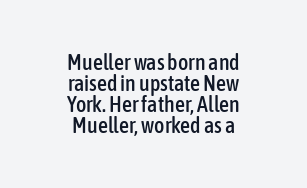
{"italic": "no", "underline": "no", "align": "center", "line_spacing": "tight", "line_spacing_ratio": 0.96, "letter_spacing": "normal", "letter_spacing_em": 0.0, "glyph_px": 22}
